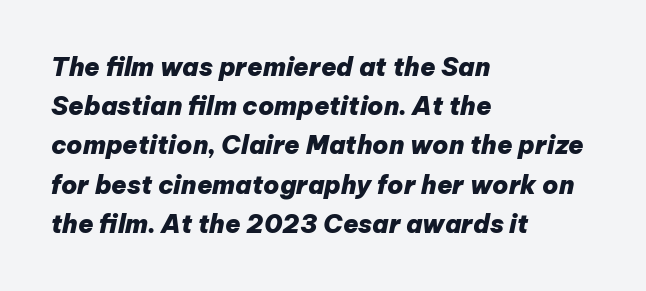
The image shows 25 px bold type, italic (leaning right); set left-aligned, normal line spacing (1.57x), normal letter spacing, not underlined.
